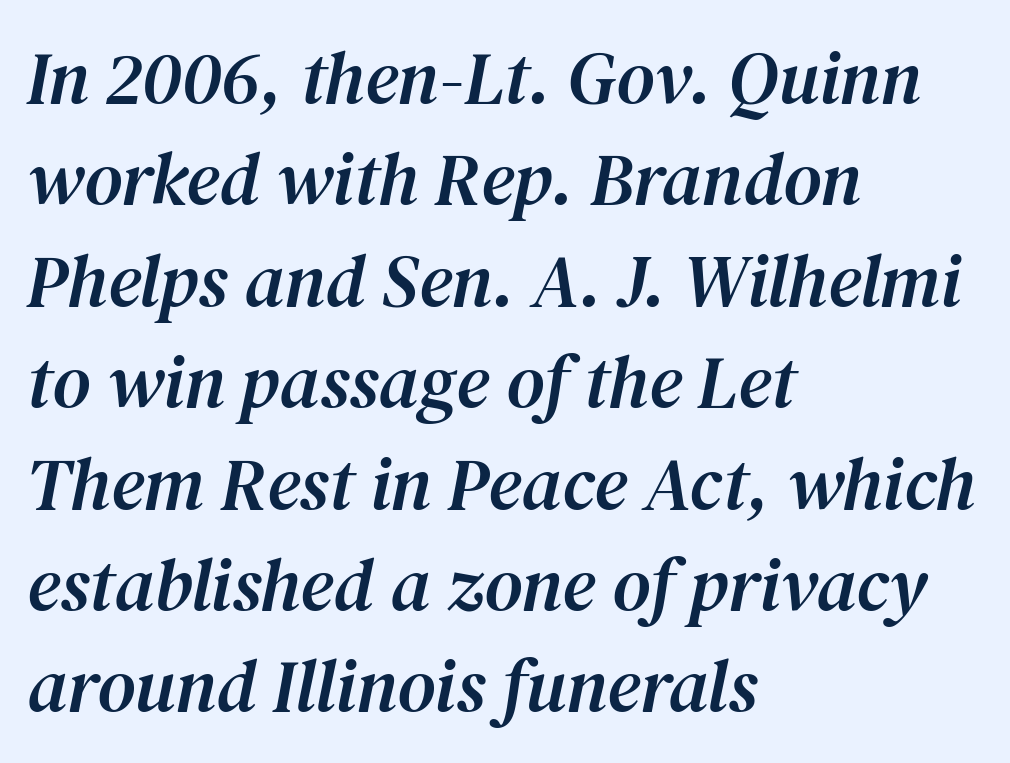
Summary of vertical rhythm: regular, with standard interline spacing. Which margin do the lines hug? The left one — the right edge is uneven. The face used here is proportionally spaced, like ordinary book or web type. The passage shown is not underscored anywhere. You could call the tracking neutral — neither tight nor loose.
